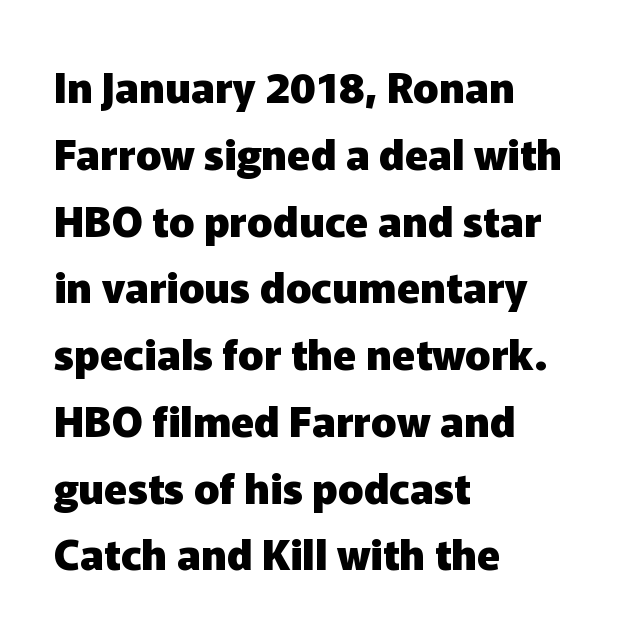
The image shows 42 px heavy sans-serif type, upright; set left-aligned, normal line spacing (1.59x), normal letter spacing, not underlined; low stroke contrast and a medium x-height.
